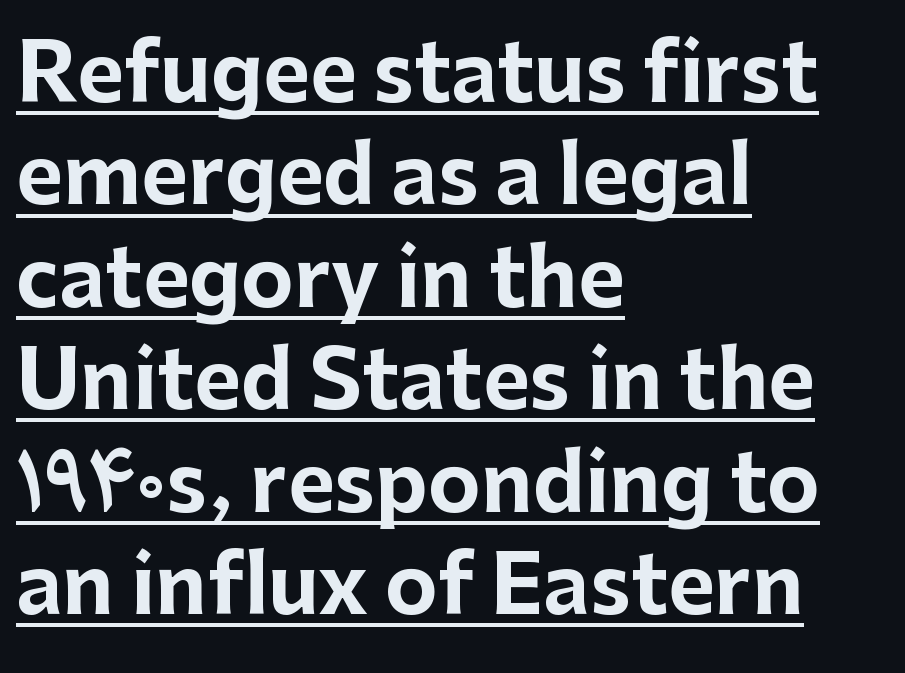
{"serif": "no", "italic": "no", "bold": "yes", "weight": "bold", "width": "normal", "stroke_contrast": "low", "x_height": "medium", "monospaced": "no", "underline": "yes", "align": "left", "line_spacing": "normal", "line_spacing_ratio": 1.28, "letter_spacing": "normal", "letter_spacing_em": 0.0, "glyph_px": 80}
